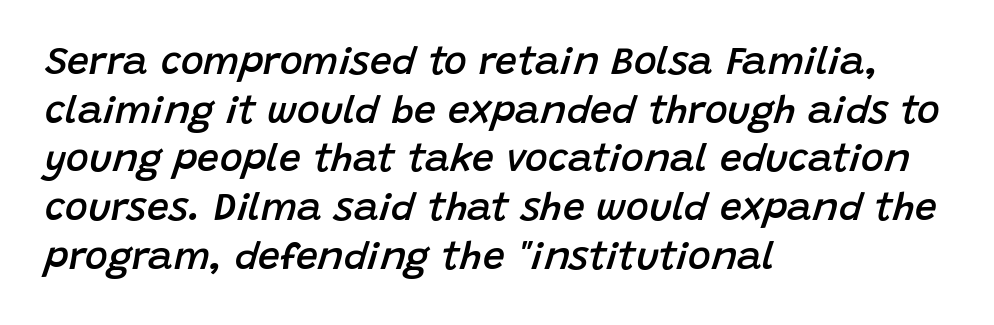
{"italic": "yes", "lean": "right", "slant_degrees": 15, "bold": "semi", "weight": "semibold", "width": "normal", "stroke_contrast": "low", "x_height": "large", "monospaced": "no", "underline": "no", "align": "left", "line_spacing": "normal", "line_spacing_ratio": 1.25, "letter_spacing": "normal", "letter_spacing_em": 0.0, "glyph_px": 39}
